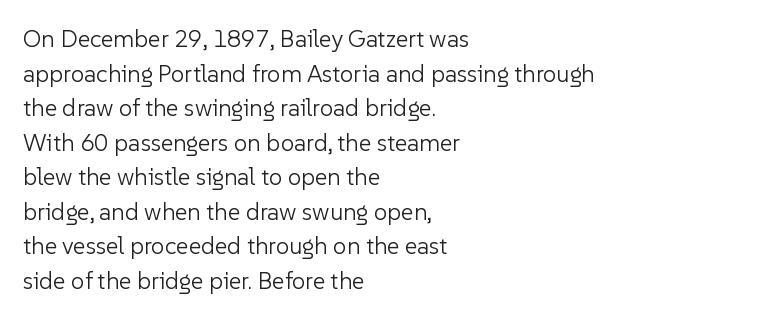
Q: Is the text bold? A: No.
Q: Is the text italic (slanted)? A: No, it is upright.
Q: Is the text underlined? A: No.
Q: How is the paragraph aligned? A: Left-aligned.
Q: Is the spacing between letters normal or unusually wide? A: Normal.
Q: Is the spacing between lines tight, normal or loose? A: Normal.
